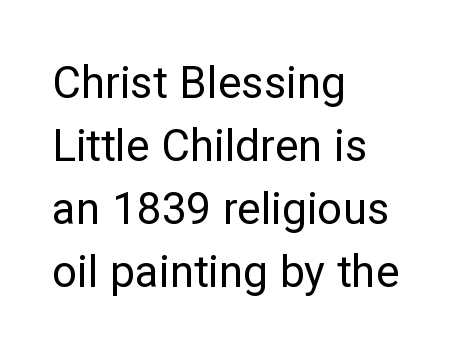
Q: Is the text bold? A: No.
Q: Is the text italic (slanted)? A: No, it is upright.
Q: Is the typeface a serif or a sans-serif typeface? A: Sans-serif.
Q: Is the text underlined? A: No.
Q: How is the paragraph aligned? A: Left-aligned.
Q: Is the spacing between letters normal or unusually wide? A: Normal.
Q: Is the spacing between lines tight, normal or loose? A: Normal.
Q: Width (condensed, normal, or wide)? A: Normal.
Q: Stroke contrast? A: Low.
Q: x-height? A: Medium.
Q: Monospaced? A: No.
